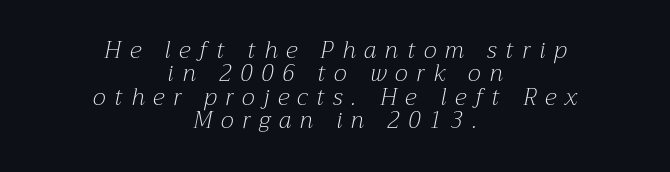
{"italic": "yes", "lean": "right", "slant_degrees": 12, "bold": "no", "underline": "no", "align": "center", "line_spacing": "tight", "line_spacing_ratio": 1.02, "letter_spacing": "wide", "letter_spacing_em": 0.38, "glyph_px": 23}
